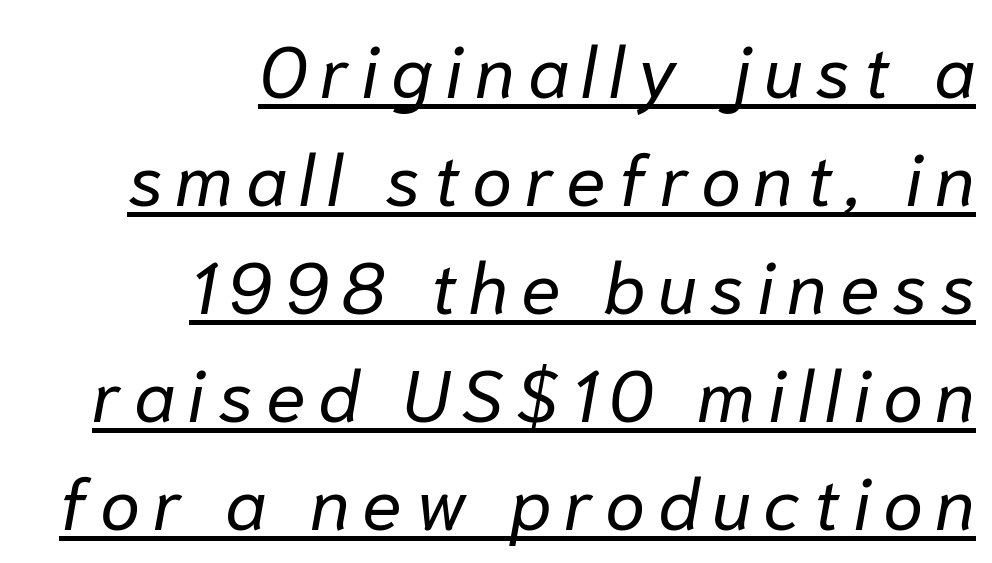
Q: Is the text bold? A: No.
Q: Is the text italic (slanted)? A: Yes, it leans right by about 10 degrees.
Q: Is the text underlined? A: Yes.
Q: How is the paragraph aligned? A: Right-aligned.
Q: Is the spacing between lines tight, normal or loose? A: Normal.
Q: Width (condensed, normal, or wide)? A: Normal.
Q: Stroke contrast? A: Low.
Q: x-height? A: Medium.
Q: Monospaced? A: No.
